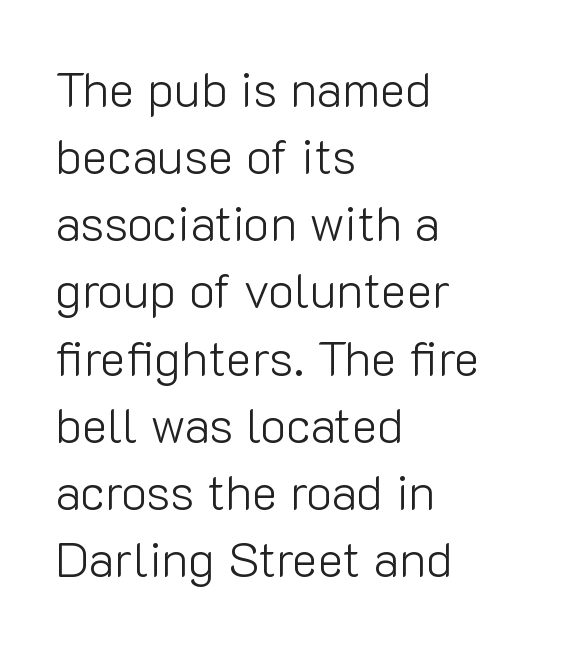
Q: Is the text bold? A: No.
Q: Is the text italic (slanted)? A: No, it is upright.
Q: Is the typeface a serif or a sans-serif typeface? A: Sans-serif.
Q: Is the text underlined? A: No.
Q: How is the paragraph aligned? A: Left-aligned.
Q: Is the spacing between letters normal or unusually wide? A: Normal.
Q: Is the spacing between lines tight, normal or loose? A: Normal.
Q: Width (condensed, normal, or wide)? A: Normal.
Q: Stroke contrast? A: Low.
Q: x-height? A: Medium.
Q: Monospaced? A: No.
